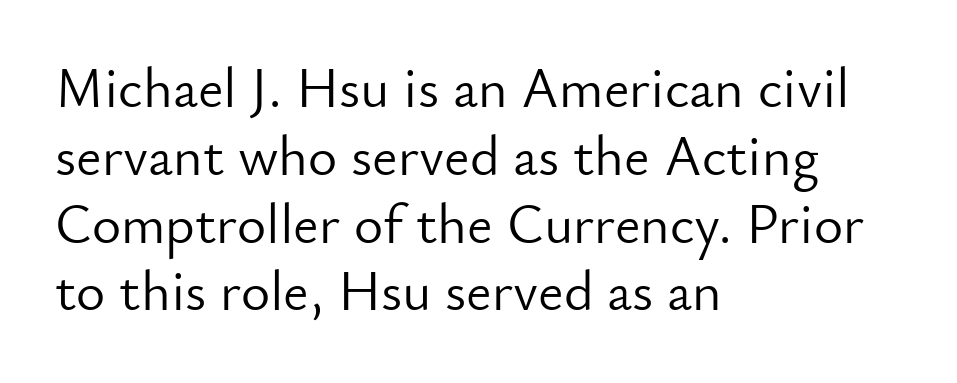
The image shows 56 px light sans-serif type, upright; set left-aligned, line spacing 1.21x, normal letter spacing, not underlined; low stroke contrast and a small x-height.
